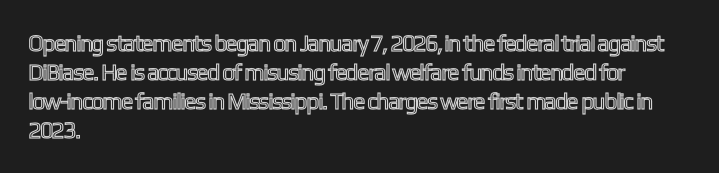
Posture: straight, roman, zero tilt. The passage shown is not underscored anywhere. The rendering anchors every line to the left-hand side. The gaps between neighbouring characters are ordinary and unremarkable.
